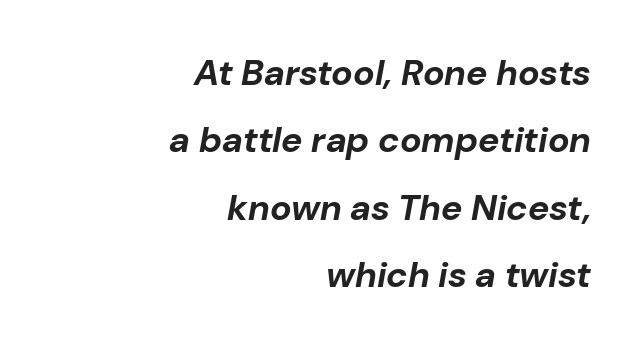
{"italic": "yes", "lean": "right", "slant_degrees": 10, "bold": "yes", "weight": "bold", "width": "normal", "stroke_contrast": "low", "x_height": "medium", "monospaced": "no", "underline": "no", "align": "right", "line_spacing_ratio": 1.87, "letter_spacing": "normal", "letter_spacing_em": 0.0, "glyph_px": 36}
